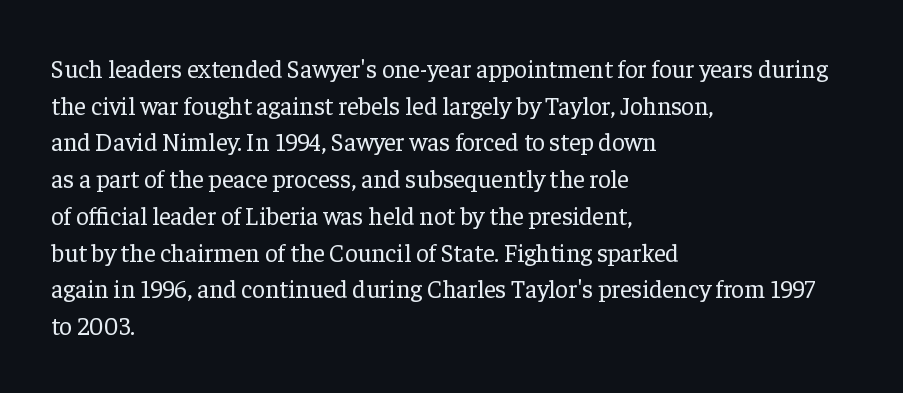
{"italic": "no", "bold": "no", "underline": "no", "align": "left", "line_spacing": "normal", "line_spacing_ratio": 1.47, "letter_spacing": "normal", "letter_spacing_em": 0.0, "glyph_px": 25}
